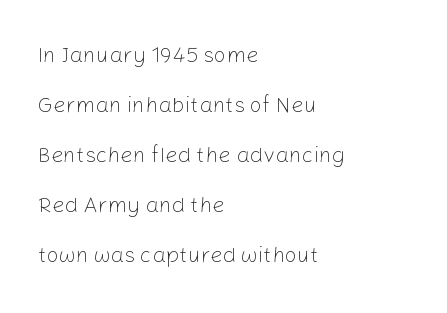
{"italic": "no", "bold": "no", "underline": "no", "align": "left", "line_spacing": "loose", "line_spacing_ratio": 2.27, "letter_spacing": "normal", "letter_spacing_em": 0.0, "glyph_px": 22}
